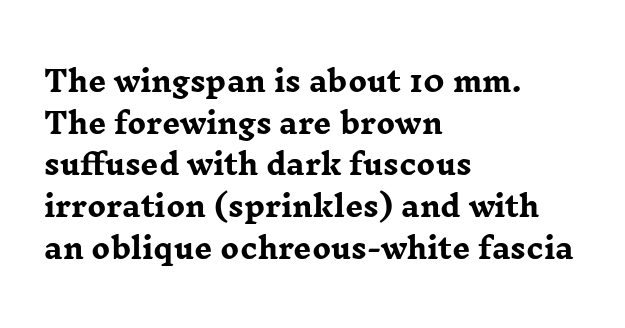
Q: Is the text bold? A: Yes.
Q: Is the text italic (slanted)? A: No, it is upright.
Q: Is the typeface a serif or a sans-serif typeface? A: Serif.
Q: Is the text underlined? A: No.
Q: How is the paragraph aligned? A: Left-aligned.
Q: Is the spacing between letters normal or unusually wide? A: Normal.
Q: Is the spacing between lines tight, normal or loose? A: Normal.
Q: Width (condensed, normal, or wide)? A: Wide.
Q: Stroke contrast? A: Low.
Q: x-height? A: Medium.
Q: Monospaced? A: No.
